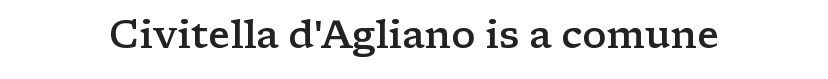
{"serif": "yes", "italic": "no", "bold": "semi", "weight": "semibold", "width": "wide", "stroke_contrast": "low", "x_height": "medium", "monospaced": "no", "underline": "no", "letter_spacing": "normal", "letter_spacing_em": 0.0, "glyph_px": 38}
